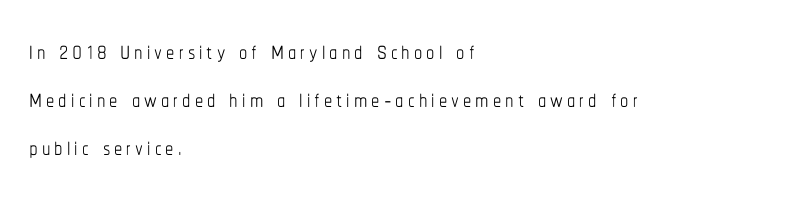
Looks like regular typesetting: each glyph gets only the width it needs. Upright lettering throughout. Descenders are the only things crossing below the line. Line spacing here is normal. Notice how the passage keeps a crisp vertical edge on the left only.
